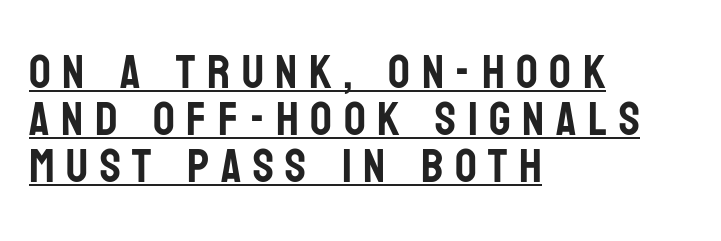
Q: Is the text italic (slanted)? A: No, it is upright.
Q: Is the typeface a serif or a sans-serif typeface? A: Sans-serif.
Q: Is the text underlined? A: Yes.
Q: How is the paragraph aligned? A: Left-aligned.
Q: Is the spacing between letters normal or unusually wide? A: Unusually wide.
Q: Is the spacing between lines tight, normal or loose? A: Tight.
Q: Width (condensed, normal, or wide)? A: Condensed.
Q: Stroke contrast? A: Low.
Q: x-height? A: Large.
Q: Monospaced? A: No.
